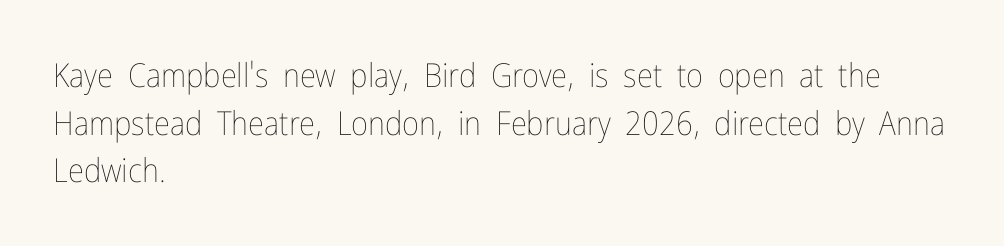
{"italic": "no", "bold": "no", "weight": "thin", "width": "condensed", "stroke_contrast": "low", "x_height": "medium", "monospaced": "no", "underline": "no", "align": "left", "line_spacing": "normal", "line_spacing_ratio": 1.44, "letter_spacing": "normal", "letter_spacing_em": 0.0, "glyph_px": 33}
